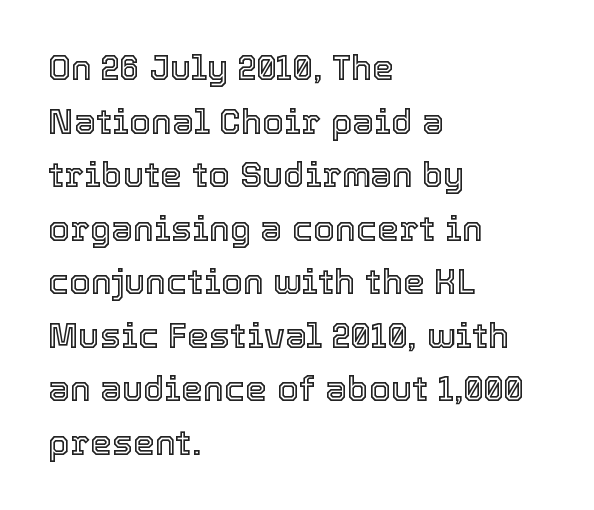
Varying glyph widths throughout — classic text-font behaviour. Any mark beneath the type? The region is blank. Tall strokes in this sample are plumb rather than angled. You could call the tracking neutral — neither tight nor loose. These lines are set flush left with a ragged right edge. Summary of vertical rhythm: regular, with standard interline spacing.
